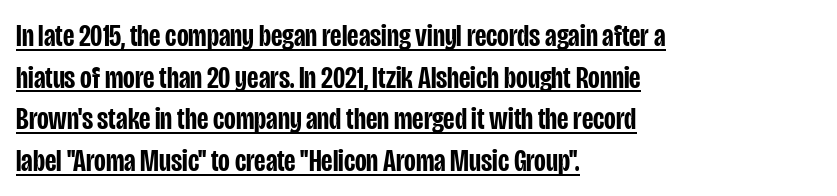
Normally led — the rows are evenly, conventionally spaced. You can tell it's not italic because the verticals are truly vertical. The rendering uses natural spacing where letterforms have individual widths. In CSS terms this would be text-align: left. Stroke thickness is moderately raised; the sample reads as semibold. Serif or sans? Sans — the stroke terminals are bare.
